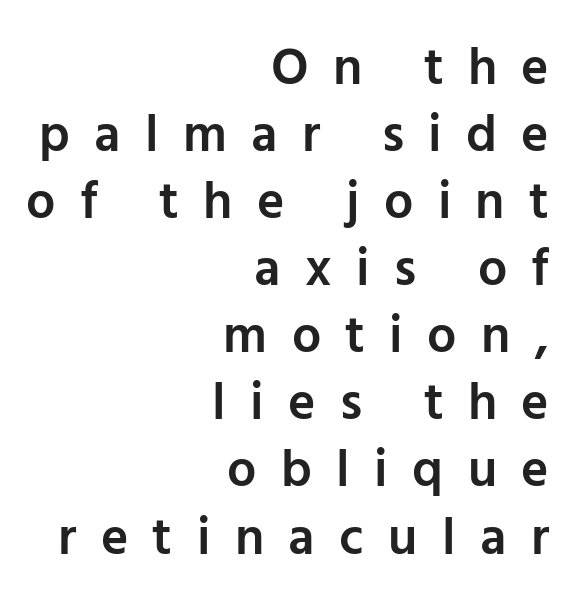
The image shows 52 px semibold sans-serif type, upright; set right-aligned, normal line spacing (1.29x), unusually wide letter spacing (+0.47 em), not underlined; low stroke contrast and a medium x-height.
